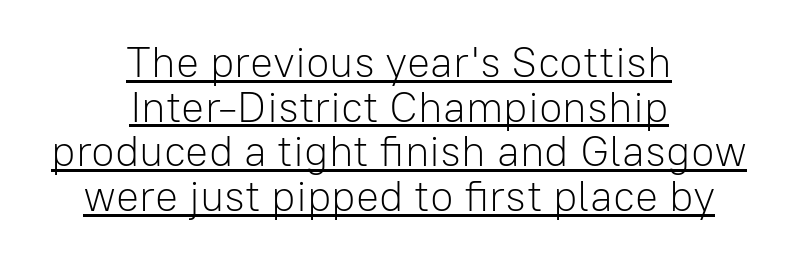
The image shows 43 px light sans-serif type, upright; set centered, tight line spacing (1.04x), normal letter spacing, underlined; low stroke contrast and a medium x-height.
